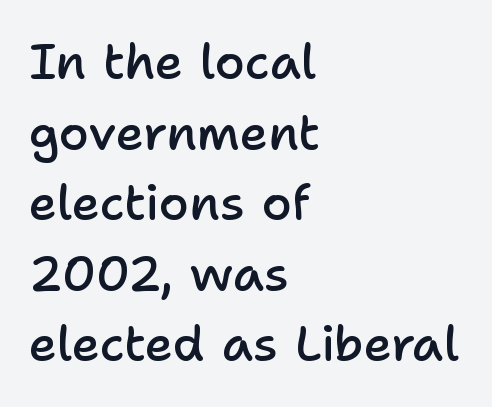
Q: Is the text bold? A: Semi-bold.
Q: Is the text italic (slanted)? A: No, it is upright.
Q: Is the typeface a serif or a sans-serif typeface? A: Sans-serif.
Q: Is the text underlined? A: No.
Q: How is the paragraph aligned? A: Left-aligned.
Q: Is the spacing between letters normal or unusually wide? A: Normal.
Q: Is the spacing between lines tight, normal or loose? A: Normal.
Q: Width (condensed, normal, or wide)? A: Normal.
Q: Stroke contrast? A: Low.
Q: x-height? A: Medium.
Q: Monospaced? A: No.
